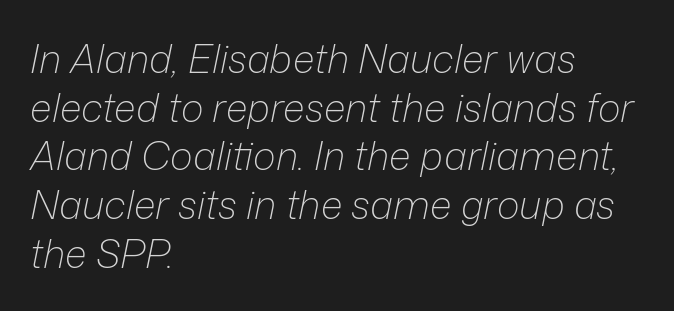
The zone under the glyphs is completely vacant. Here the designer chose a conventional face with non-uniform glyph widths. Each line starts at the same left margin while the right side varies. Bold? No — there's no thickening of the strokes. Here the glyphs are tracked normally, forming tight word shapes. Baseline-to-baseline distance is the conventional proportion of letter height.
